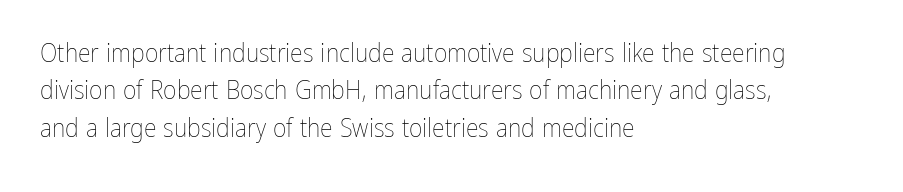
The image shows 26 px text type, upright; set left-aligned, normal line spacing (1.44x), normal letter spacing, not underlined.
